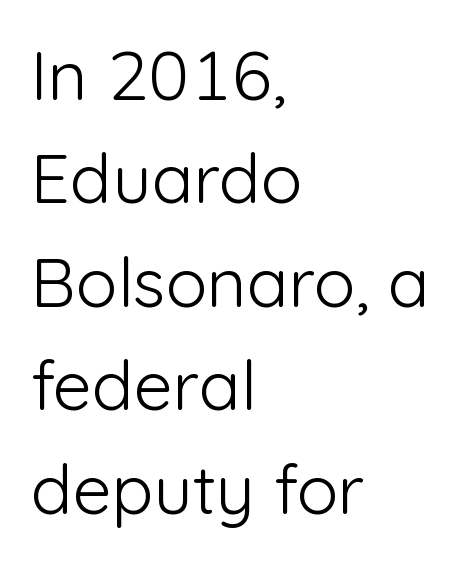
Q: Is the text bold? A: No.
Q: Is the text italic (slanted)? A: No, it is upright.
Q: Is the typeface a serif or a sans-serif typeface? A: Sans-serif.
Q: Is the text underlined? A: No.
Q: How is the paragraph aligned? A: Left-aligned.
Q: Is the spacing between letters normal or unusually wide? A: Normal.
Q: Is the spacing between lines tight, normal or loose? A: Normal.
Q: Width (condensed, normal, or wide)? A: Normal.
Q: Stroke contrast? A: Low.
Q: x-height? A: Medium.
Q: Monospaced? A: No.
